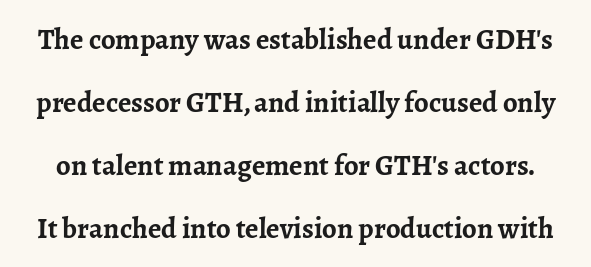
{"serif": "yes", "italic": "no", "bold": "yes", "weight": "semibold", "width": "normal", "stroke_contrast": "low", "x_height": "medium", "monospaced": "no", "underline": "no", "line_spacing": "loose", "line_spacing_ratio": 2.17, "letter_spacing": "normal", "letter_spacing_em": 0.0, "glyph_px": 29}
